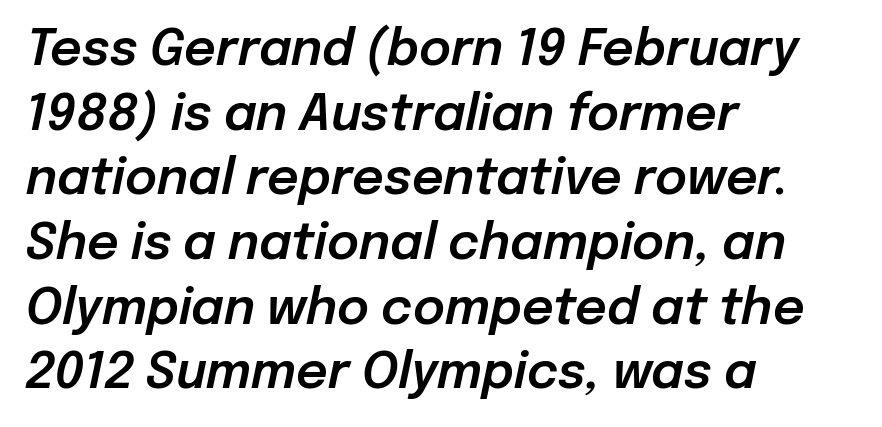
Decoration check: the copy has no underline. Tracking here is standard; glyphs follow each other at the usual distance. Vertically, the passage feels balanced, rows spaced as you'd expect. The text carries the slant typical of an italic or oblique font. A typesetter would call this proportional, since set widths differ per character. Typeset ragged right — the left edge is the straight one.
